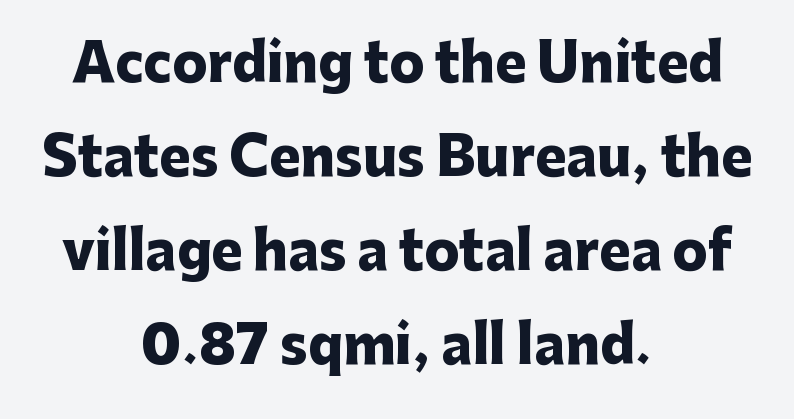
Q: Is the text bold? A: Yes.
Q: Is the text italic (slanted)? A: No, it is upright.
Q: Is the typeface a serif or a sans-serif typeface? A: Sans-serif.
Q: Is the text underlined? A: No.
Q: How is the paragraph aligned? A: Centered.
Q: Is the spacing between letters normal or unusually wide? A: Normal.
Q: Width (condensed, normal, or wide)? A: Normal.
Q: Stroke contrast? A: Low.
Q: x-height? A: Medium.
Q: Monospaced? A: No.
